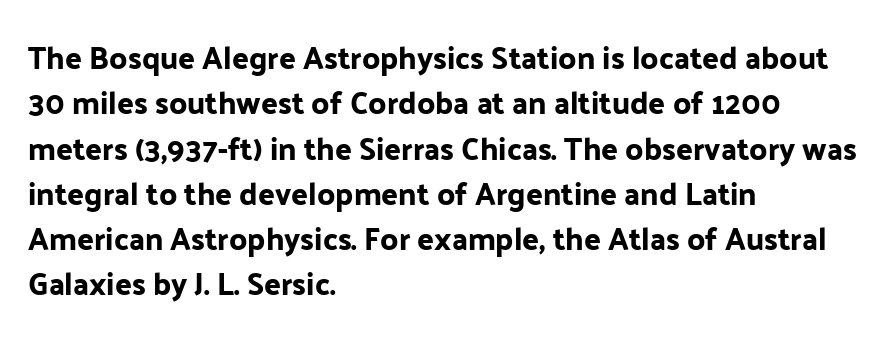
Classification — sans serif. In CSS terms this would be text-align: left. Nothing unusual about the tracking: characters are spaced as the font intends. Summary of vertical rhythm: regular, with standard interline spacing. The specimen omits any rule beneath the text block's lines. These lines were composed using upright roman letters.
